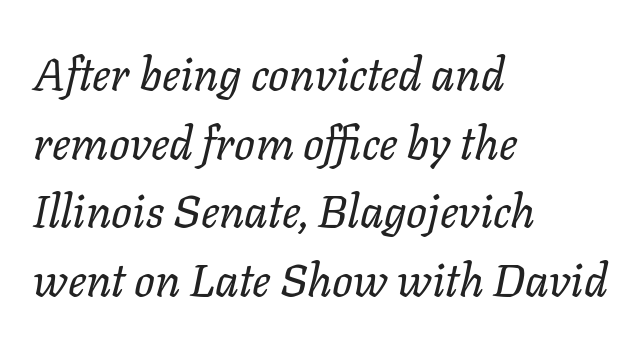
The image shows 46 px regular-weight type, italic (leaning right); set left-aligned, normal line spacing (1.49x), normal letter spacing, not underlined; low stroke contrast and a medium x-height.
